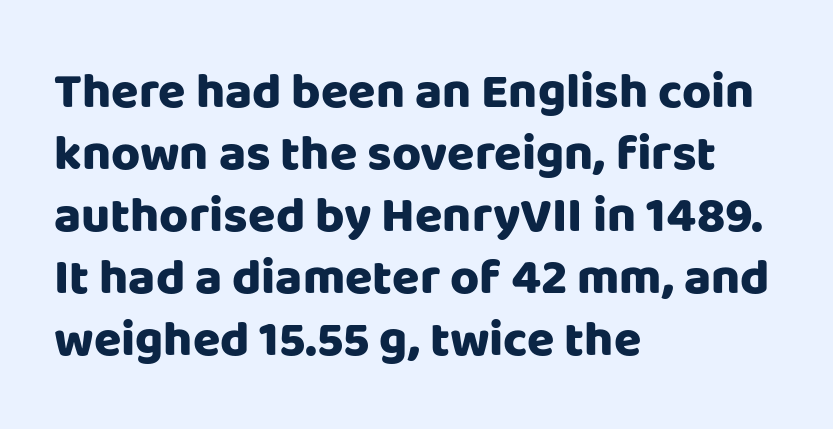
Q: Is the text bold? A: Yes.
Q: Is the text italic (slanted)? A: No, it is upright.
Q: Is the typeface a serif or a sans-serif typeface? A: Sans-serif.
Q: Is the text underlined? A: No.
Q: How is the paragraph aligned? A: Left-aligned.
Q: Is the spacing between letters normal or unusually wide? A: Normal.
Q: Width (condensed, normal, or wide)? A: Normal.
Q: Stroke contrast? A: Low.
Q: x-height? A: Large.
Q: Monospaced? A: No.
